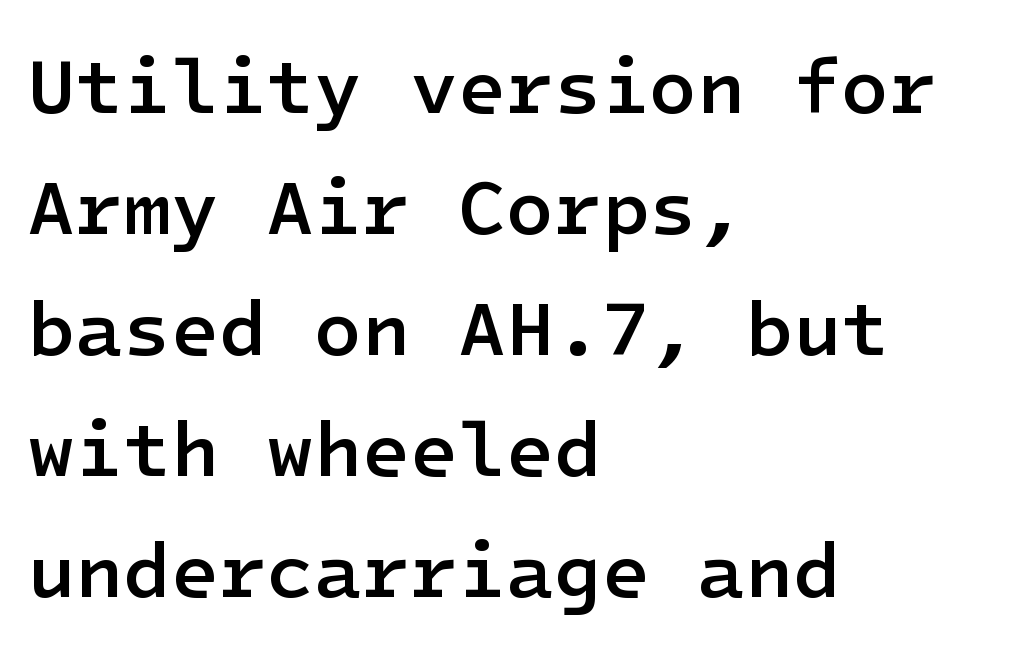
Is there any slant? The stems are plumb. Is the type bold? Partly — it's a semibold, heavier than regular but not fully bold. A bare baseline throughout the passage. The type is set solid horizontally, with unmodified tracking. The text was rendered using a sans face with plain stroke endings.
